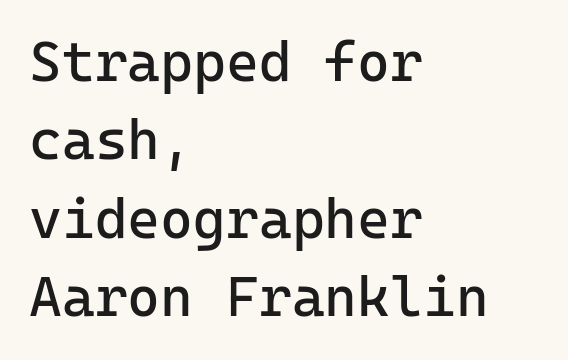
Q: Is the text bold? A: No.
Q: Is the text italic (slanted)? A: No, it is upright.
Q: Is the typeface a serif or a sans-serif typeface? A: Sans-serif.
Q: Is the text underlined? A: No.
Q: How is the paragraph aligned? A: Left-aligned.
Q: Is the spacing between letters normal or unusually wide? A: Normal.
Q: Is the spacing between lines tight, normal or loose? A: Normal.
Q: Width (condensed, normal, or wide)? A: Normal.
Q: Stroke contrast? A: Low.
Q: x-height? A: Medium.
Q: Monospaced? A: Yes.
